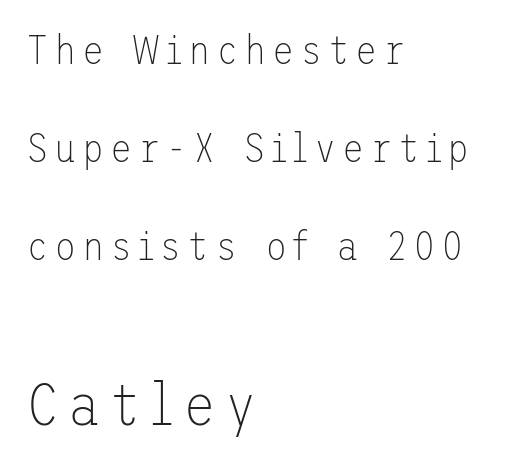
The passage shown stacks its lines with a broad gap. The second block has been scaled up relative to the first. Is there any slant? The stems are plumb. Letters have the restrained weight of plain body copy at most. Letterform terminals end flat and unadorned throughout the passage.
